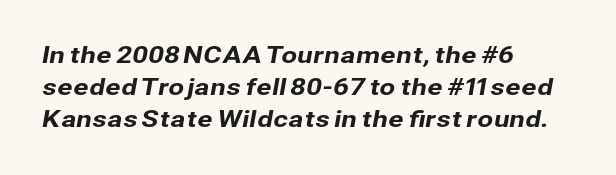
{"underline": "no", "align": "left", "line_spacing": "normal", "line_spacing_ratio": 1.4, "letter_spacing": "normal", "letter_spacing_em": 0.0, "glyph_px": 23}
